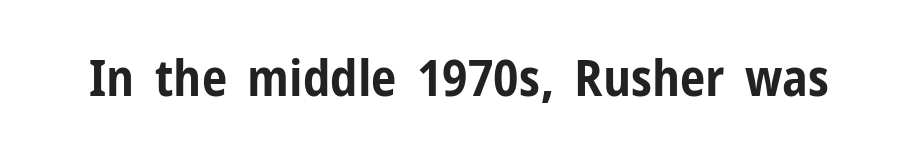
The image shows 51 px bold, condensed sans-serif type, upright; set normal letter spacing, not underlined; low stroke contrast and a medium x-height.
